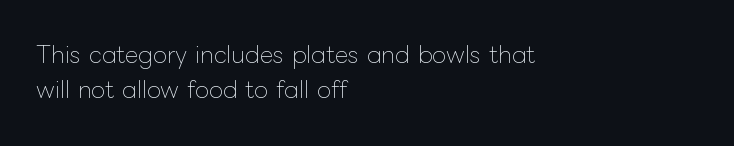
The image shows 23 px text type, upright; set left-aligned, normal line spacing (1.53x), normal letter spacing, not underlined.
